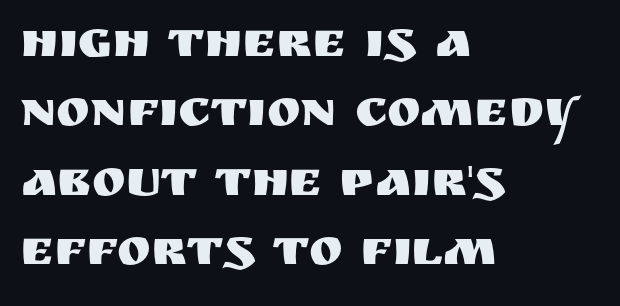
Q: Is the text italic (slanted)? A: No, it is upright.
Q: Is the typeface a serif or a sans-serif typeface? A: Sans-serif.
Q: Is the text underlined? A: No.
Q: How is the paragraph aligned? A: Left-aligned.
Q: Is the spacing between letters normal or unusually wide? A: Normal.
Q: Is the spacing between lines tight, normal or loose? A: Normal.
Q: Width (condensed, normal, or wide)? A: Normal.
Q: Stroke contrast? A: Medium.
Q: x-height? A: Large.
Q: Monospaced? A: No.
